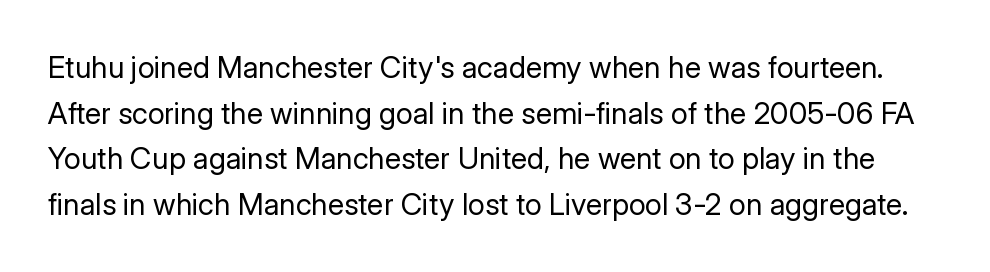
The image shows 30 px regular-weight sans-serif type, upright; set normal line spacing (1.52x), normal letter spacing, not underlined; low stroke contrast and a medium x-height.
